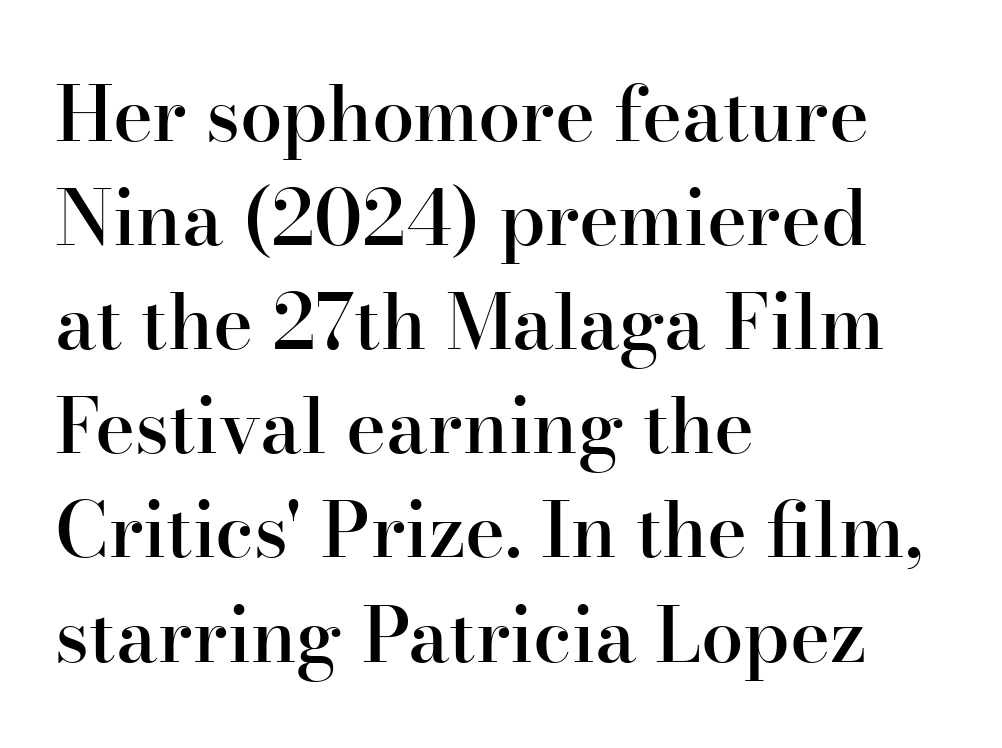
The image shows 76 px semibold serif type, upright; set left-aligned, normal line spacing (1.37x), normal letter spacing, not underlined; high stroke contrast and a small x-height.
